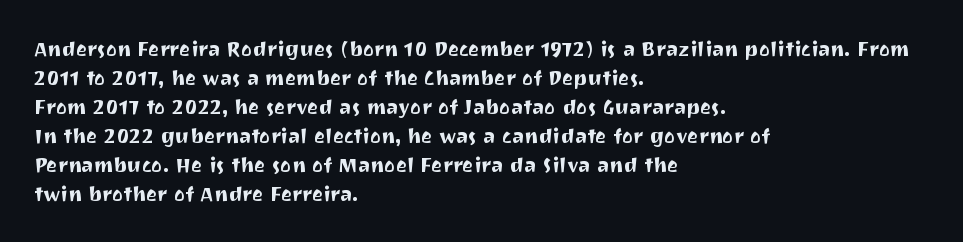
Q: Is the text italic (slanted)? A: No, it is upright.
Q: Is the text underlined? A: No.
Q: How is the paragraph aligned? A: Left-aligned.
Q: Is the spacing between letters normal or unusually wide? A: Normal.
Q: Is the spacing between lines tight, normal or loose? A: Normal.
